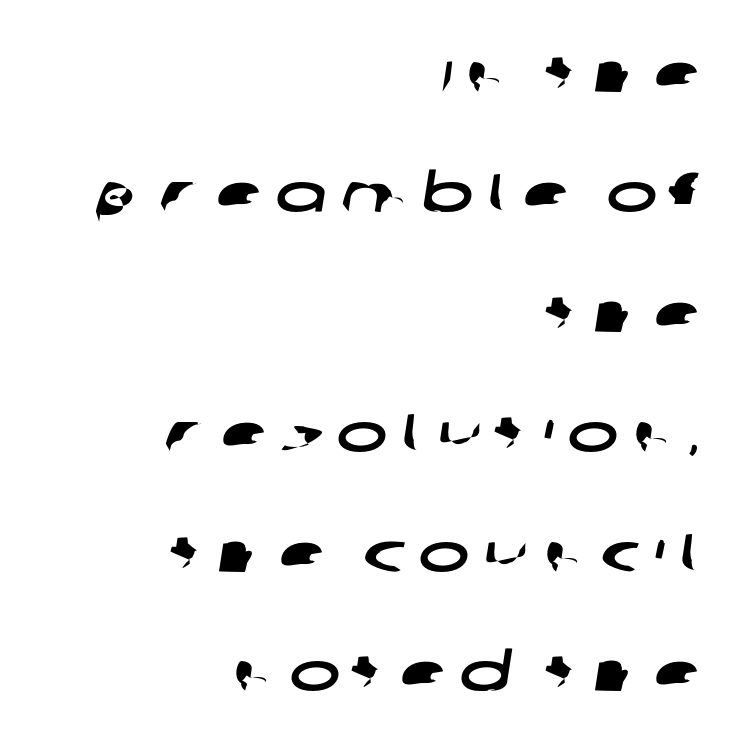
Q: Is the typeface a serif or a sans-serif typeface? A: Sans-serif.
Q: Is the text underlined? A: No.
Q: How is the paragraph aligned? A: Right-aligned.
Q: Is the spacing between letters normal or unusually wide? A: Unusually wide.
Q: Is the spacing between lines tight, normal or loose? A: Loose.
Q: Width (condensed, normal, or wide)? A: Wide.
Q: Stroke contrast? A: Low.
Q: x-height? A: Large.
Q: Monospaced? A: No.
